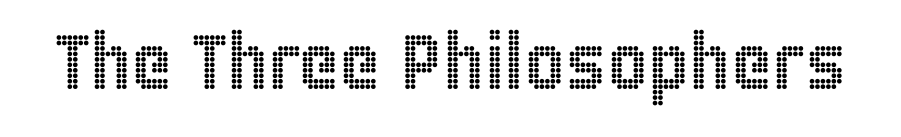
Q: Is the text italic (slanted)? A: No, it is upright.
Q: Is the text underlined? A: No.
Q: Is the spacing between letters normal or unusually wide? A: Normal.
Q: Width (condensed, normal, or wide)? A: Condensed.
Q: x-height? A: Large.
Q: Monospaced? A: No.
